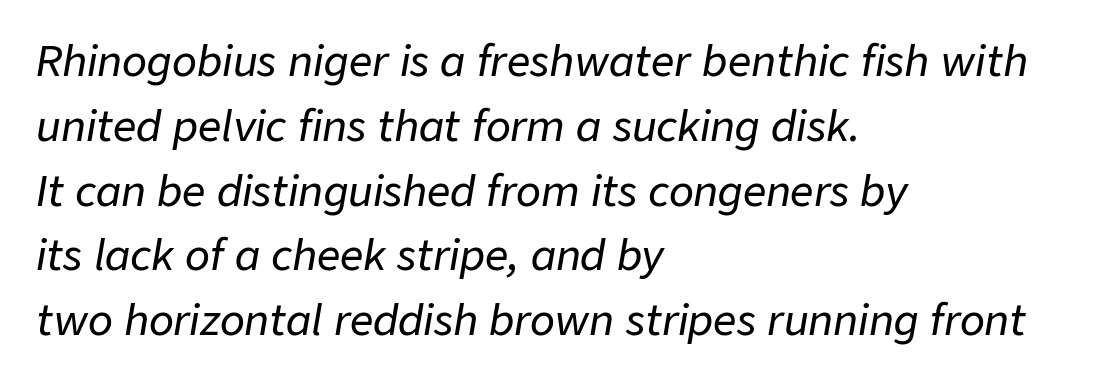
{"italic": "yes", "lean": "right", "slant_degrees": 9, "width": "normal", "stroke_contrast": "low", "x_height": "medium", "monospaced": "no", "underline": "no", "align": "left", "line_spacing": "normal", "line_spacing_ratio": 1.58, "letter_spacing": "normal", "letter_spacing_em": 0.0, "glyph_px": 41}
